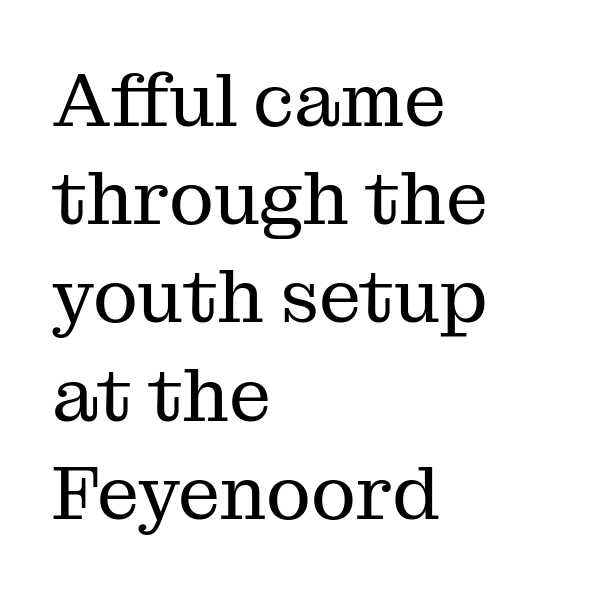
In terms of letterform style, serifs are clearly present. Think of a printed novel: that variable character pitch is what you see here. Each row of text sits above clean, open space. Look at the tracking — it's just the regular setting, nothing added. Counters stay open thanks to moderate or lighter strokes.
